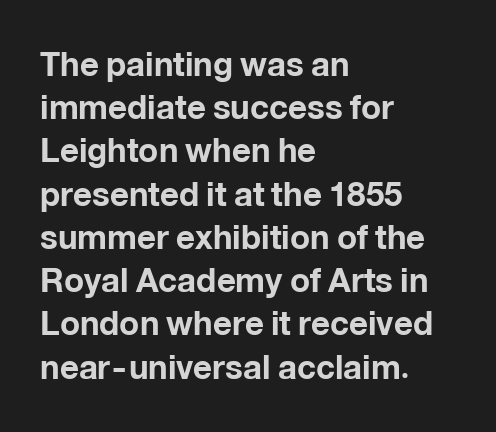
{"serif": "no", "italic": "no", "bold": "yes", "weight": "bold", "width": "normal", "stroke_contrast": "low", "x_height": "medium", "monospaced": "no", "underline": "no", "align": "left", "line_spacing": "normal", "line_spacing_ratio": 1.31, "letter_spacing": "normal", "letter_spacing_em": 0.0, "glyph_px": 33}
